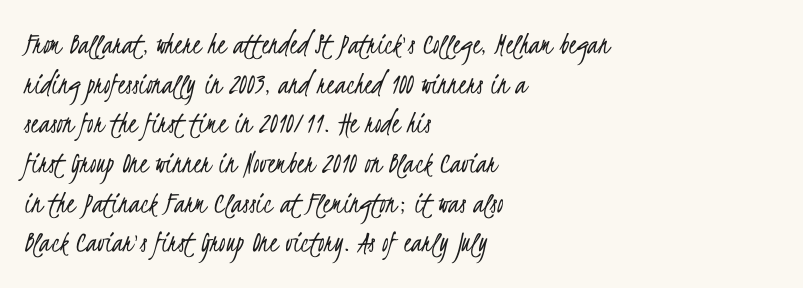
{"serif": "no", "bold": "no", "weight": "light", "width": "condensed", "stroke_contrast": "low", "x_height": "small", "monospaced": "no", "underline": "no", "align": "left", "line_spacing_ratio": 1.24, "letter_spacing": "normal", "letter_spacing_em": 0.0, "glyph_px": 32}
